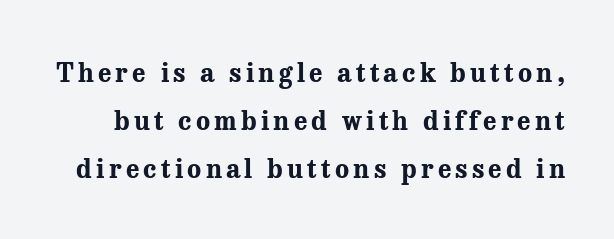
The image shows 26 px bold type, upright; set line spacing 1.84x, not underlined.
